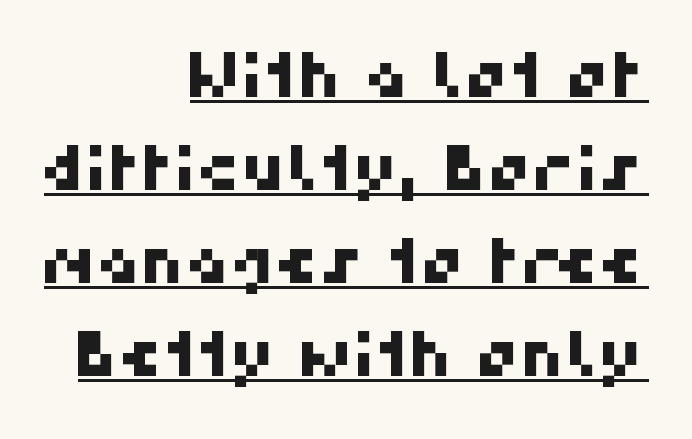
{"serif": "no", "width": "normal", "stroke_contrast": "high", "x_height": "medium", "monospaced": "no", "underline": "yes", "align": "right", "line_spacing": "normal", "line_spacing_ratio": 1.5, "letter_spacing": "normal", "letter_spacing_em": 0.0, "glyph_px": 62}
